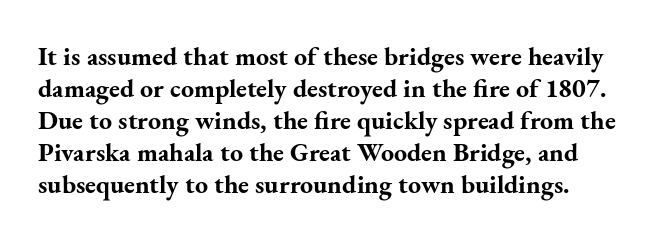
The image shows 26 px bold type, upright; set line spacing 1.23x, normal letter spacing, not underlined.
